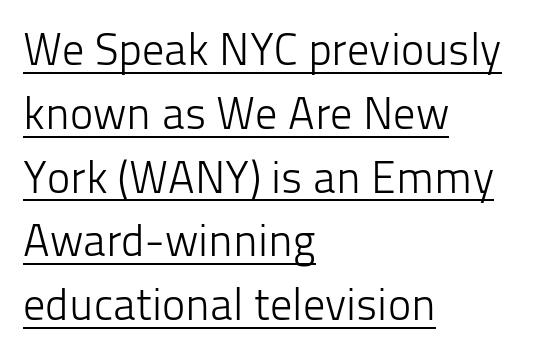
Nothing heavy about these letters — not bold at all. What kind of face is this? One without serifs — a sans. Leftover space on each line is placed entirely after the last word. The axis of the letterforms is exactly vertical. The tracking reads as untouched default to a designer's eye.
